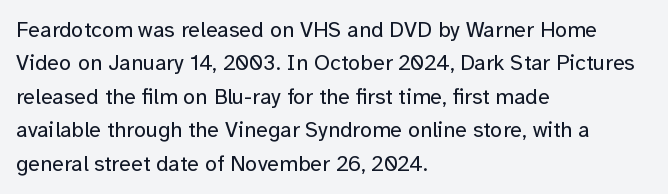
Summary of vertical rhythm: regular, with standard interline spacing. No extra ink here — the face is not bold. Quick note: not italic, upright. Horizontal alignment here is leftward, the default for most running prose.
